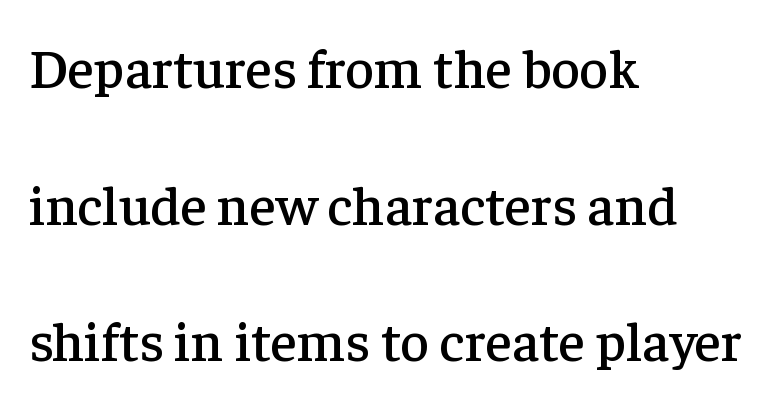
{"serif": "yes", "italic": "no", "width": "normal", "stroke_contrast": "low", "x_height": "medium", "monospaced": "no", "underline": "no", "align": "left", "line_spacing": "loose", "line_spacing_ratio": 2.44, "letter_spacing": "normal", "letter_spacing_em": 0.0, "glyph_px": 56}
